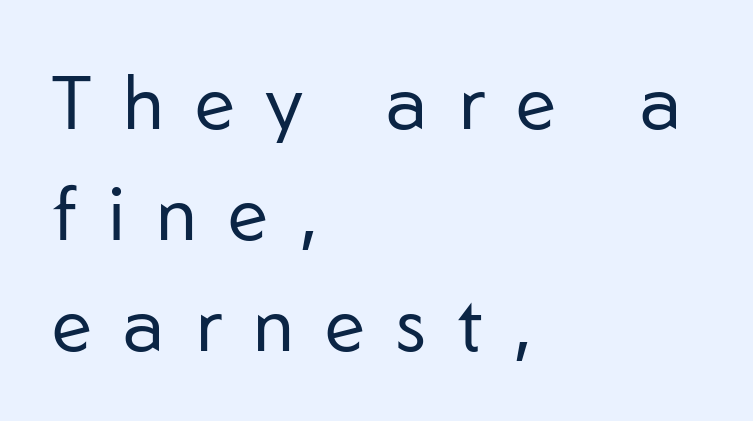
The image shows 75 px regular-weight sans-serif type, upright; set left-aligned, normal line spacing (1.48x), unusually wide letter spacing (+0.42 em), not underlined; low stroke contrast and a medium x-height.
